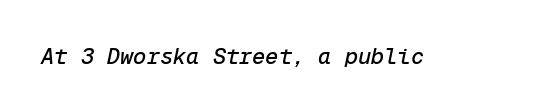
The image shows 22 px text type, italic (leaning right); set normal letter spacing, not underlined.
